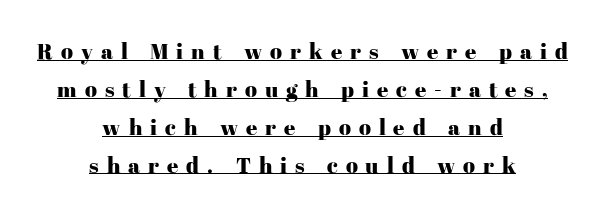
Q: Is the text italic (slanted)? A: No, it is upright.
Q: Is the text underlined? A: Yes.
Q: How is the paragraph aligned? A: Centered.
Q: Is the spacing between letters normal or unusually wide? A: Unusually wide.
